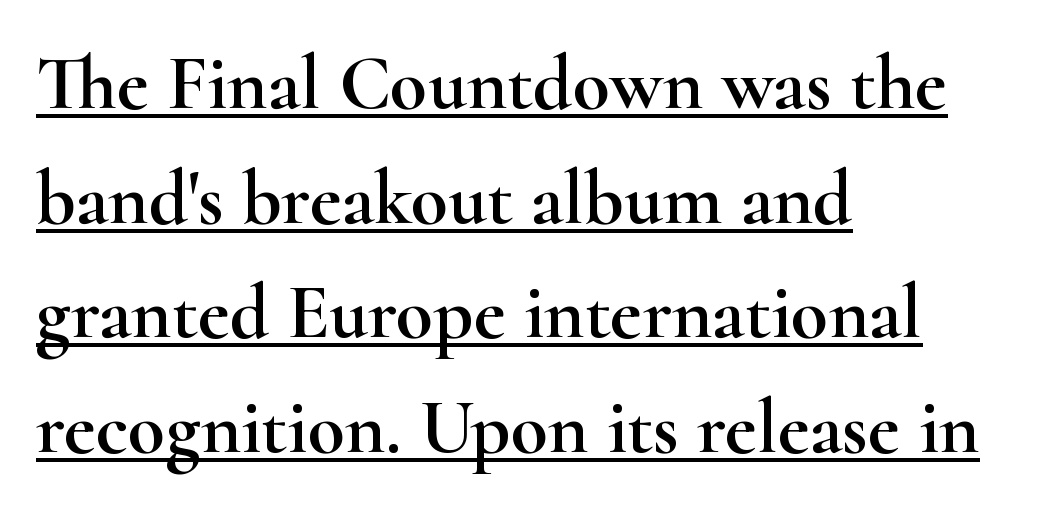
Q: Is the text italic (slanted)? A: No, it is upright.
Q: Is the typeface a serif or a sans-serif typeface? A: Serif.
Q: Is the text underlined? A: Yes.
Q: How is the paragraph aligned? A: Left-aligned.
Q: Is the spacing between letters normal or unusually wide? A: Normal.
Q: Is the spacing between lines tight, normal or loose? A: Normal.
Q: Width (condensed, normal, or wide)? A: Wide.
Q: Stroke contrast? A: High.
Q: x-height? A: Small.
Q: Monospaced? A: No.
